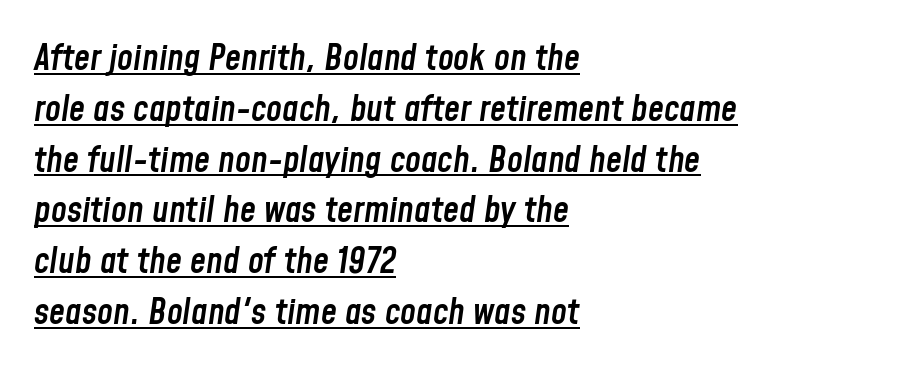
The image shows 36 px semibold, condensed type, italic (leaning right); set left-aligned, normal line spacing (1.41x), normal letter spacing, underlined; low stroke contrast and a medium x-height.
